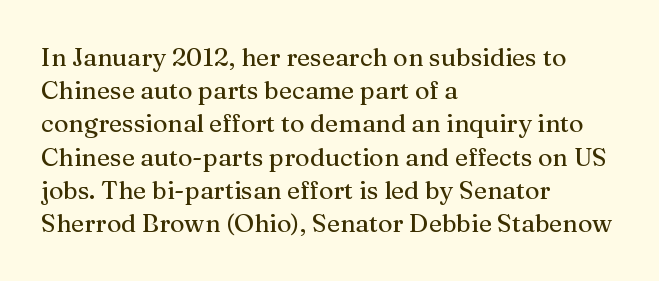
Students, observe: this is what conventionally led text looks like. Look at the tracking — it's just the regular setting, nothing added. The paragraph has a hard left edge and a soft right edge. Check under the words: just untouched page. The lettering holds an erect, upright posture throughout.
